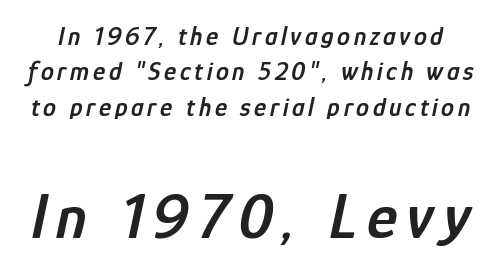
The face used here is proportionally spaced, like ordinary book or web type. Style check: oblique. Heft: intermediate — a semibold. No word sits above an underline. The emphasis by scale lands on block number two, below. What's the leading like? Ordinary, nothing unusual.
